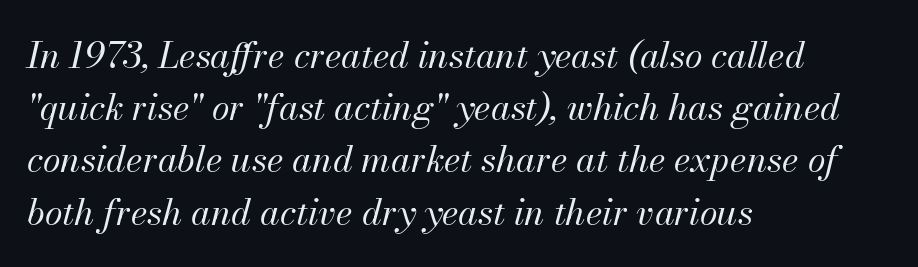
The zone under the glyphs is completely vacant. Note the varied advance widths — an 'i' is clearly narrower than an 'm'. Reading down the block, your eye returns to a fixed left position each line. The passage shown stacks its lines at a standard gap. Nobody touched the tracking dial on this one.
